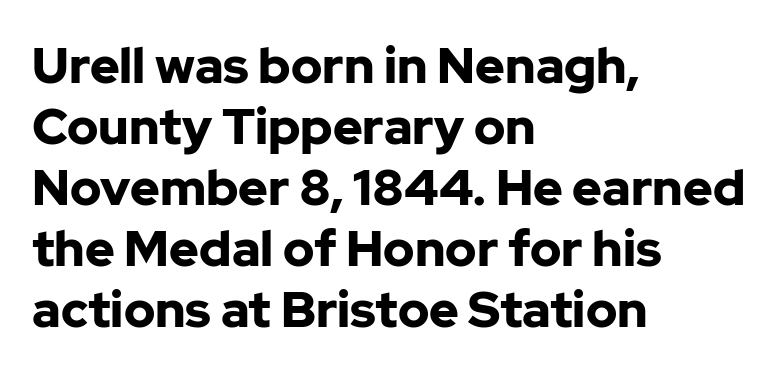
{"serif": "no", "italic": "no", "bold": "yes", "weight": "bold", "width": "normal", "stroke_contrast": "low", "x_height": "medium", "monospaced": "no", "underline": "no", "align": "left", "line_spacing_ratio": 1.22, "letter_spacing": "normal", "letter_spacing_em": 0.0, "glyph_px": 50}
